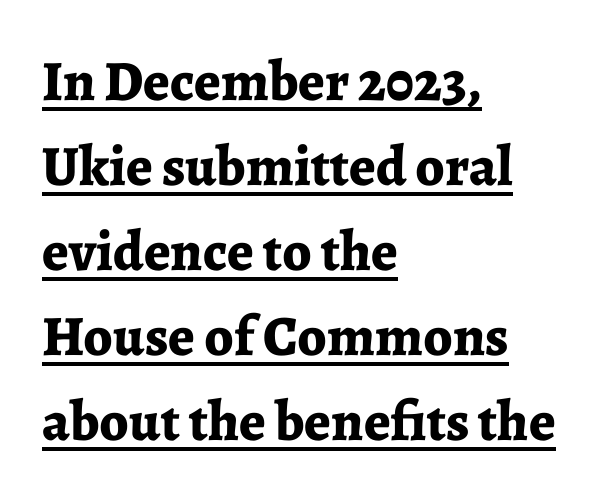
The image shows 57 px bold serif type, upright; set left-aligned, normal line spacing (1.49x), normal letter spacing, underlined; low stroke contrast and a medium x-height.
